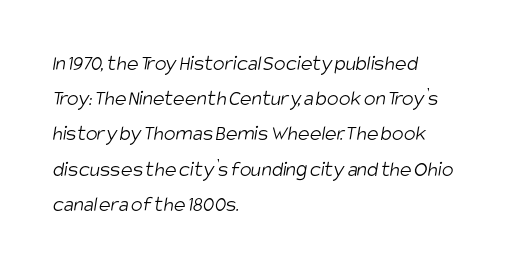
The passage is arranged the way most books set body copy — flush left. Stroke thickness stays within the range of a standard reading face or lighter. Tracking here is standard; glyphs follow each other at the usual distance. Reading down the column, the eye jumps a familiar distance to each next line. The strip under each line holds only bare page.
